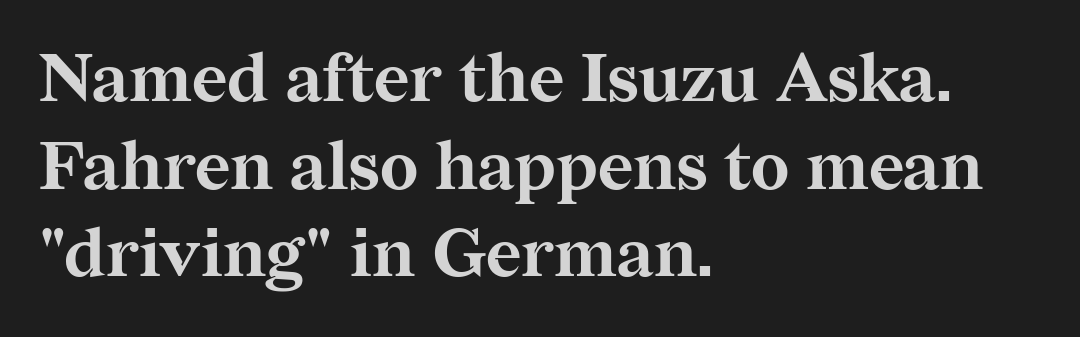
Q: Is the text bold? A: Yes.
Q: Is the text italic (slanted)? A: No, it is upright.
Q: Is the typeface a serif or a sans-serif typeface? A: Serif.
Q: Is the text underlined? A: No.
Q: How is the paragraph aligned? A: Left-aligned.
Q: Is the spacing between letters normal or unusually wide? A: Normal.
Q: Is the spacing between lines tight, normal or loose? A: Normal.
Q: Width (condensed, normal, or wide)? A: Normal.
Q: Stroke contrast? A: Medium.
Q: x-height? A: Medium.
Q: Monospaced? A: No.
